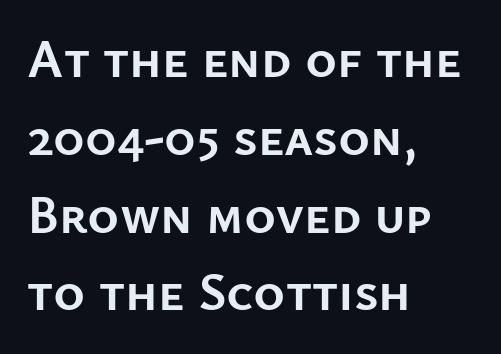
Q: Is the text bold? A: Yes.
Q: Is the text italic (slanted)? A: No, it is upright.
Q: Is the typeface a serif or a sans-serif typeface? A: Sans-serif.
Q: Is the text underlined? A: No.
Q: How is the paragraph aligned? A: Left-aligned.
Q: Is the spacing between letters normal or unusually wide? A: Normal.
Q: Is the spacing between lines tight, normal or loose? A: Normal.
Q: Width (condensed, normal, or wide)? A: Normal.
Q: Stroke contrast? A: Low.
Q: x-height? A: Medium.
Q: Monospaced? A: No.
